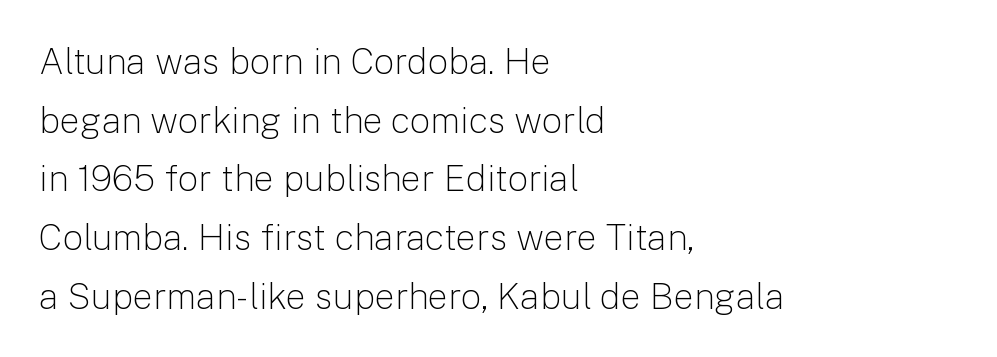
The image shows 36 px light sans-serif type, upright; set left-aligned, normal line spacing (1.63x), normal letter spacing, not underlined; low stroke contrast and a medium x-height.
